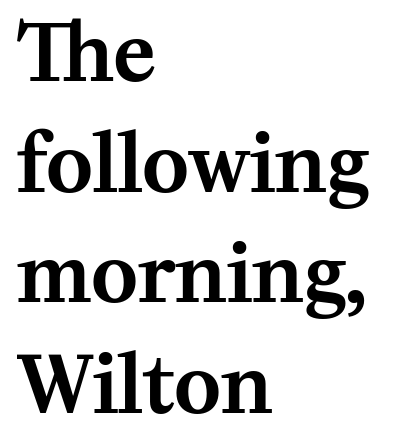
{"serif": "yes", "italic": "no", "width": "normal", "stroke_contrast": "medium", "x_height": "medium", "monospaced": "no", "underline": "no", "align": "left", "line_spacing": "normal", "line_spacing_ratio": 1.4, "letter_spacing": "normal", "letter_spacing_em": 0.0, "glyph_px": 79}
